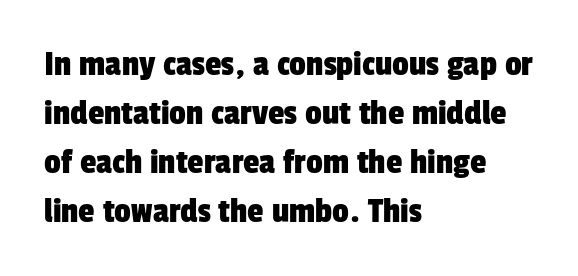
Q: Is the typeface a serif or a sans-serif typeface? A: Sans-serif.
Q: Is the text underlined? A: No.
Q: How is the paragraph aligned? A: Left-aligned.
Q: Is the spacing between letters normal or unusually wide? A: Normal.
Q: Is the spacing between lines tight, normal or loose? A: Normal.
Q: Width (condensed, normal, or wide)? A: Condensed.
Q: Stroke contrast? A: Low.
Q: x-height? A: Medium.
Q: Monospaced? A: No.
